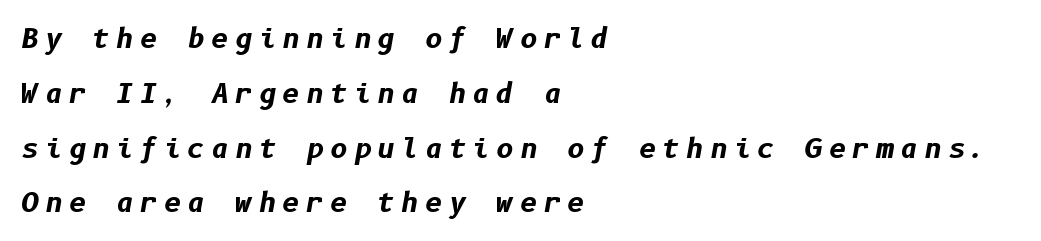
Q: Is the text bold? A: Yes.
Q: Is the text italic (slanted)? A: Yes, it leans right by about 10 degrees.
Q: Is the text underlined? A: No.
Q: How is the paragraph aligned? A: Left-aligned.
Q: Is the spacing between letters normal or unusually wide? A: Unusually wide.
Q: Is the spacing between lines tight, normal or loose? A: Loose.
